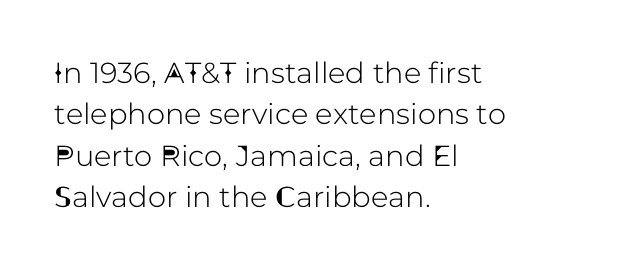
Q: Is the text italic (slanted)? A: No, it is upright.
Q: Is the typeface a serif or a sans-serif typeface? A: Sans-serif.
Q: Is the text underlined? A: No.
Q: How is the paragraph aligned? A: Left-aligned.
Q: Is the spacing between letters normal or unusually wide? A: Normal.
Q: Is the spacing between lines tight, normal or loose? A: Normal.
Q: Width (condensed, normal, or wide)? A: Normal.
Q: Stroke contrast? A: Low.
Q: x-height? A: Medium.
Q: Monospaced? A: No.
